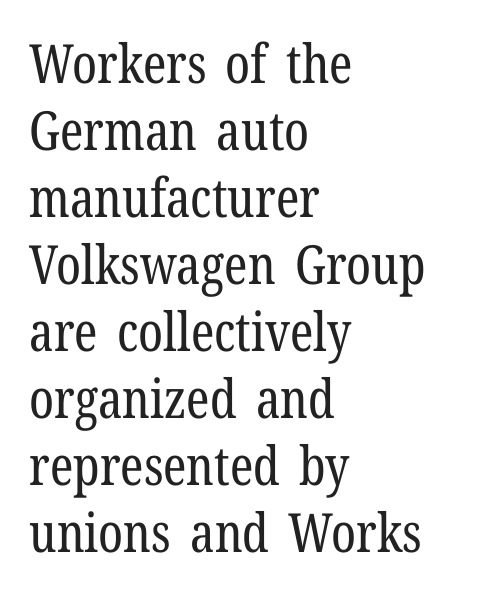
Q: Is the text bold? A: No.
Q: Is the text italic (slanted)? A: No, it is upright.
Q: Is the typeface a serif or a sans-serif typeface? A: Serif.
Q: Is the text underlined? A: No.
Q: How is the paragraph aligned? A: Left-aligned.
Q: Is the spacing between letters normal or unusually wide? A: Normal.
Q: Width (condensed, normal, or wide)? A: Condensed.
Q: Stroke contrast? A: Low.
Q: x-height? A: Medium.
Q: Monospaced? A: No.
